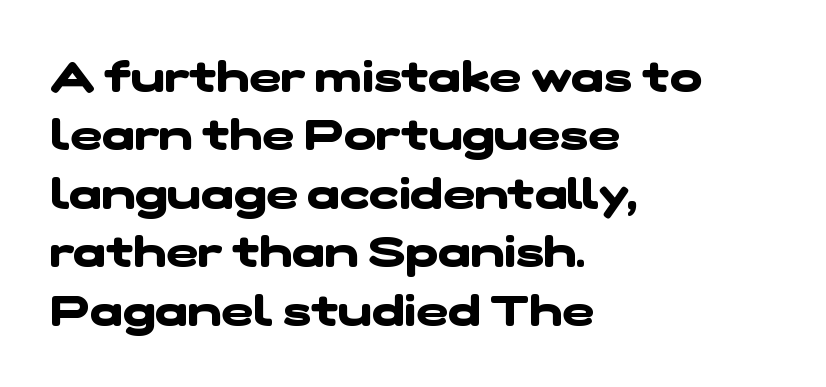
Q: Is the text bold? A: Yes.
Q: Is the typeface a serif or a sans-serif typeface? A: Sans-serif.
Q: Is the text underlined? A: No.
Q: How is the paragraph aligned? A: Left-aligned.
Q: Is the spacing between letters normal or unusually wide? A: Normal.
Q: Is the spacing between lines tight, normal or loose? A: Normal.
Q: Width (condensed, normal, or wide)? A: Wide.
Q: Stroke contrast? A: Low.
Q: x-height? A: Medium.
Q: Monospaced? A: No.
